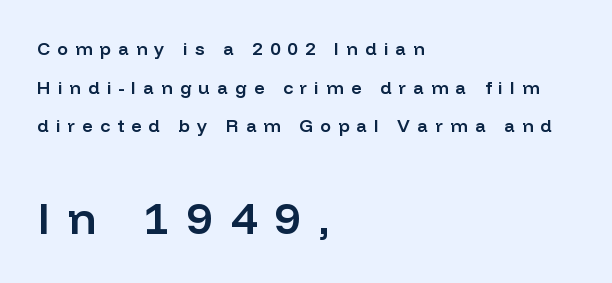
Q: Is the text bold? A: Semi-bold.
Q: Is the text italic (slanted)? A: No, it is upright.
Q: Is the typeface a serif or a sans-serif typeface? A: Sans-serif.
Q: Is the text underlined? A: No.
Q: How is the paragraph aligned? A: Left-aligned.
Q: Is the spacing between letters normal or unusually wide? A: Unusually wide.
Q: Is the spacing between lines tight, normal or loose? A: Loose.
Q: Which block of text is set in a larger size, the first (top) or the second (bottom)? A: The second (bottom) one.
Q: Width (condensed, normal, or wide)? A: Normal.
Q: Stroke contrast? A: Low.
Q: x-height? A: Medium.
Q: Monospaced? A: No.
